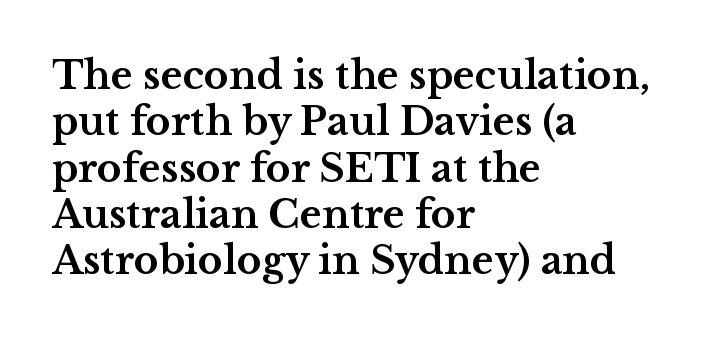
{"serif": "yes", "italic": "no", "bold": "yes", "weight": "bold", "width": "wide", "stroke_contrast": "medium", "x_height": "medium", "monospaced": "no", "underline": "no", "align": "left", "line_spacing_ratio": 1.22, "letter_spacing": "normal", "letter_spacing_em": 0.0, "glyph_px": 38}
